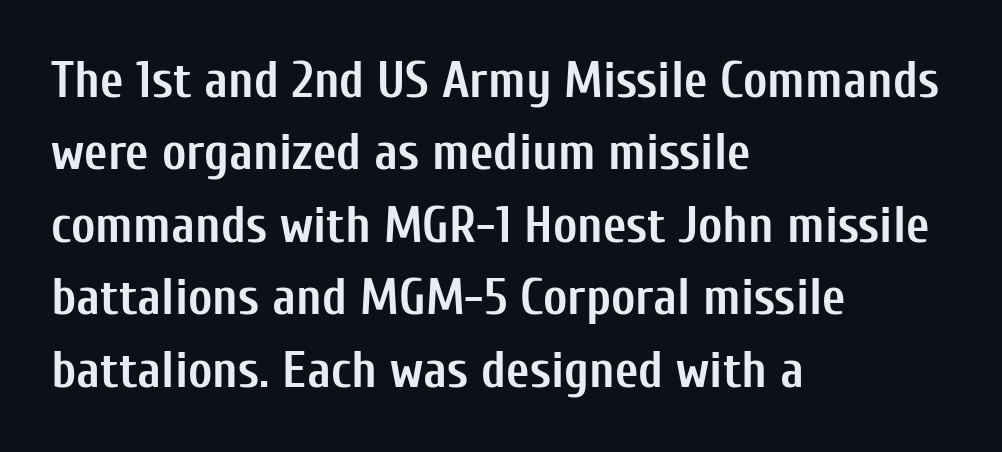
The image shows 51 px semibold, condensed sans-serif type, upright; set left-aligned, normal line spacing (1.42x), normal letter spacing, not underlined; low stroke contrast and a medium x-height.
